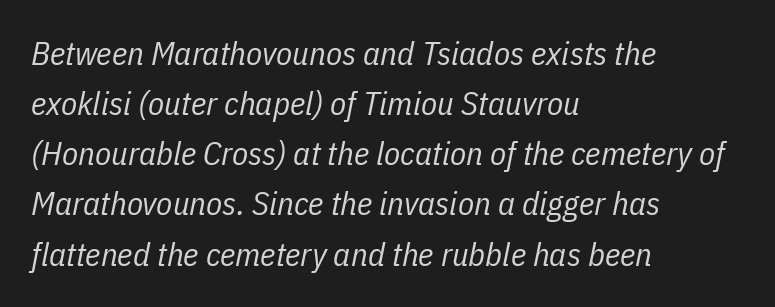
Rendered with sloped, italic letterforms. Short note: letters normally spaced. Short and long lines alike share a common starting point at left. Rule under the text: the space is simply empty.
